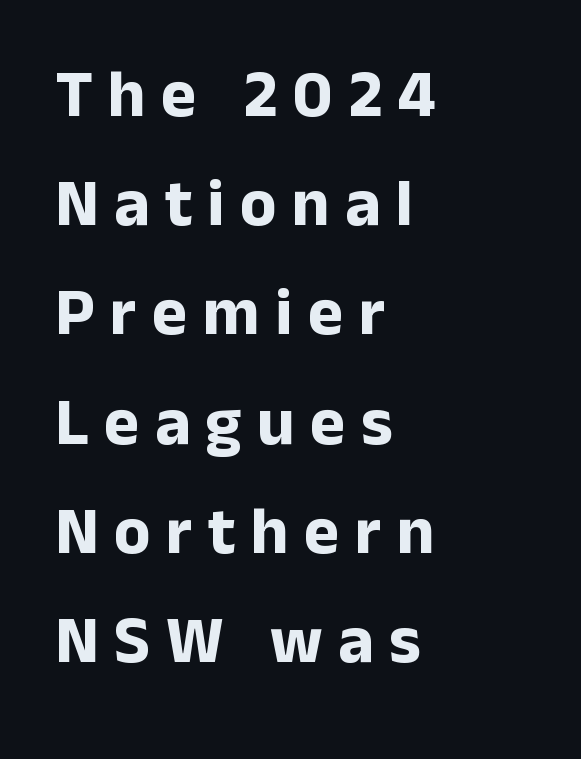
The image shows 67 px bold sans-serif type, upright; set left-aligned, normal line spacing (1.63x), unusually wide letter spacing (+0.23 em), not underlined; low stroke contrast and a medium x-height.
